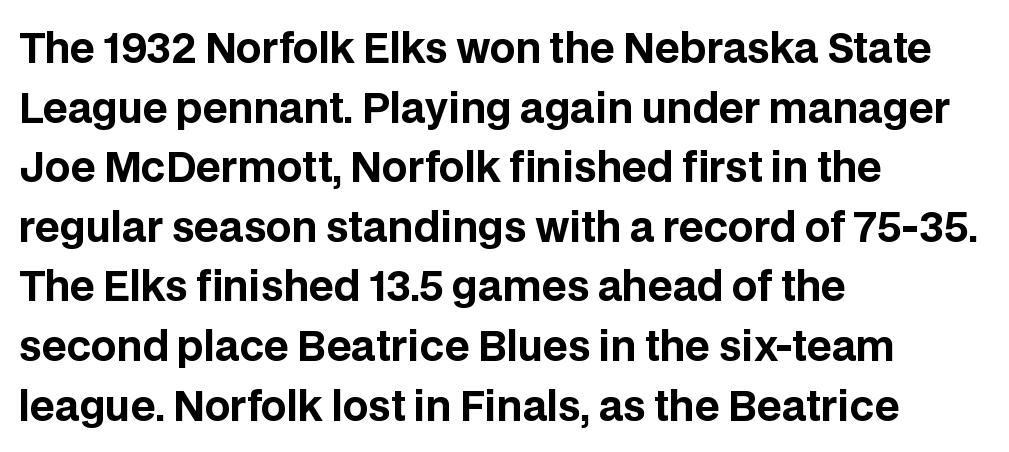
A classic flush-left, rag-right setting is used for this passage. This sample keeps an unexceptional amount of space between lines. You could not count columns in this text — the font is proportionally spaced. The zone under the glyphs is completely vacant. Every character sits straight up, as roman type does. On the weight axis this lands at bold, roughly 700.
